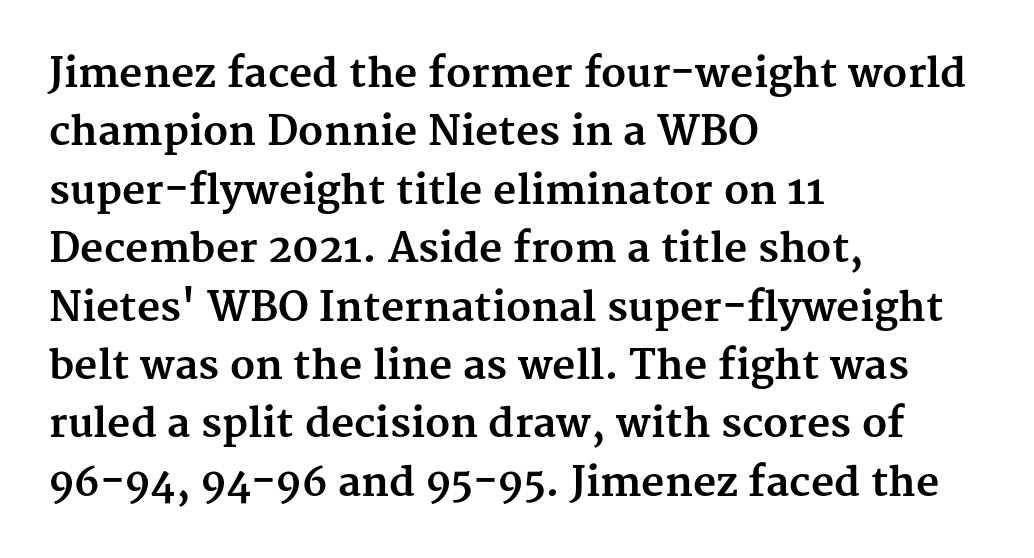
The image shows 40 px bold serif type, upright; set left-aligned, normal line spacing (1.46x), normal letter spacing, not underlined; medium stroke contrast and a medium x-height.
